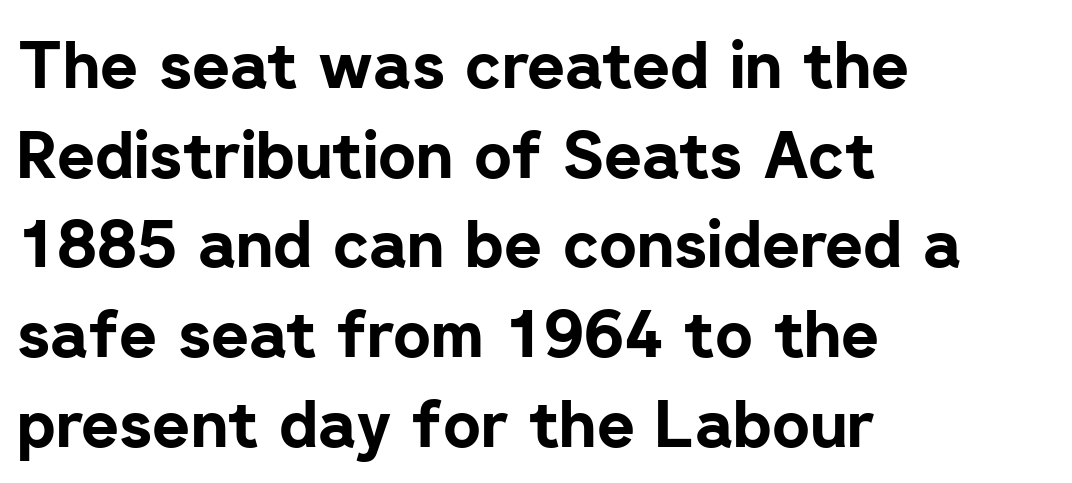
Examine the stroke ends and you'll find no serifs. Compared with a centered layout, this one pins lines to the left instead. A bare baseline throughout the passage. Do the characters align in a grid? No, the font is proportional. Regarding leading, the lines here are spaced in the standard way. A roman cut, with each character standing at attention.
